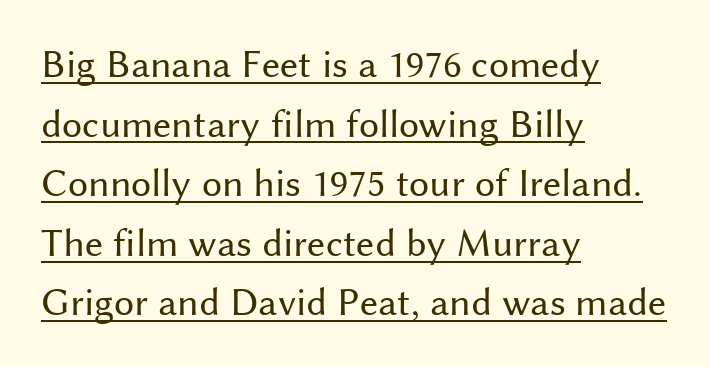
Q: Is the text bold? A: No.
Q: Is the text italic (slanted)? A: No, it is upright.
Q: Is the typeface a serif or a sans-serif typeface? A: Sans-serif.
Q: Is the text underlined? A: Yes.
Q: How is the paragraph aligned? A: Left-aligned.
Q: Is the spacing between letters normal or unusually wide? A: Normal.
Q: Is the spacing between lines tight, normal or loose? A: Normal.
Q: Width (condensed, normal, or wide)? A: Normal.
Q: Stroke contrast? A: Medium.
Q: x-height? A: Medium.
Q: Monospaced? A: No.
